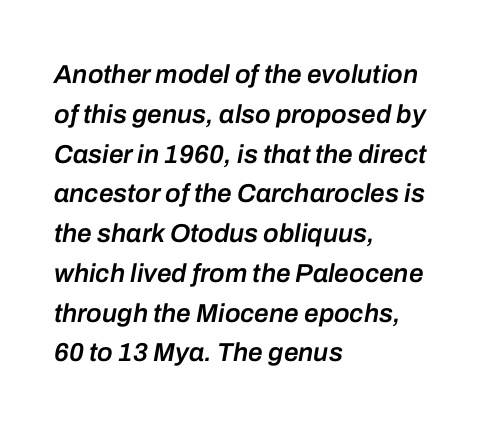
Compared with ordinary roman type, these characters are visibly tilted. Each row of text sits above clean, open space. Short note: letters normally spaced. Does the copy run flush right? No — it runs flush left.
